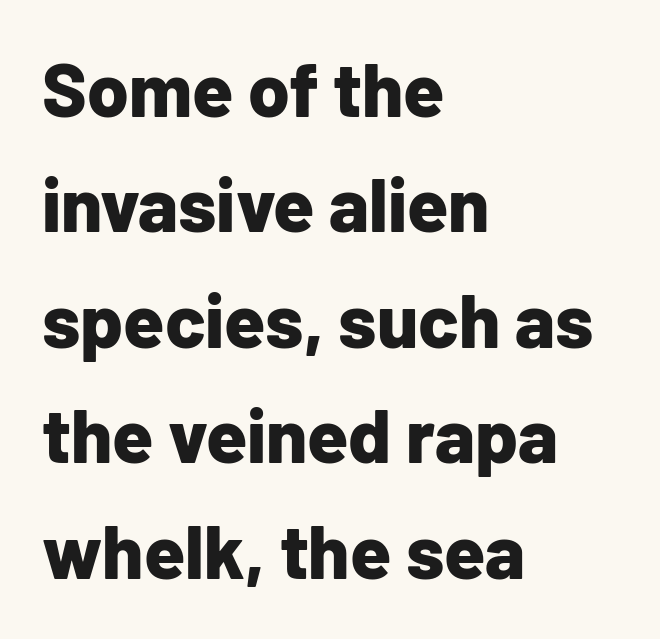
Check the space under the baseline: it is left empty. Rendered with straight, roman letterforms. Is this a fixed-width face? No — the glyphs have proportional, varying widths. The block of text has a typical density, with ordinary space between rows. Does the weight exceed regular? Yes, all the way to bold. Does extra space separate the letters? No, they use regular spacing.
